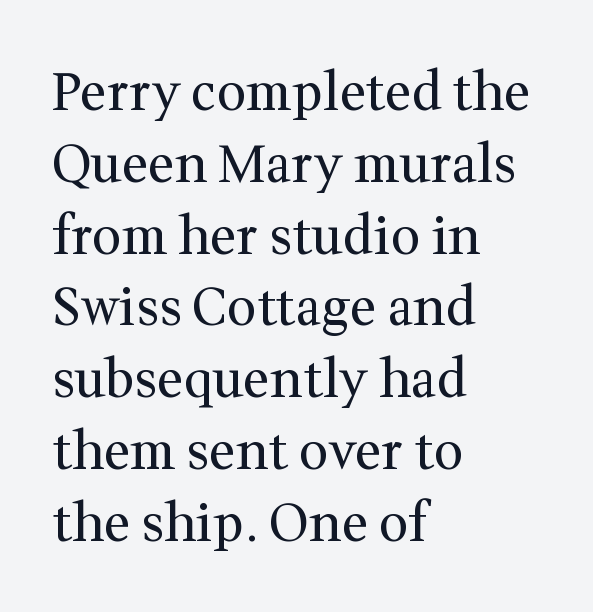
{"serif": "yes", "italic": "no", "bold": "no", "weight": "regular", "width": "normal", "stroke_contrast": "medium", "x_height": "medium", "monospaced": "no", "underline": "no", "align": "left", "line_spacing": "normal", "line_spacing_ratio": 1.38, "letter_spacing": "normal", "letter_spacing_em": 0.0, "glyph_px": 52}
